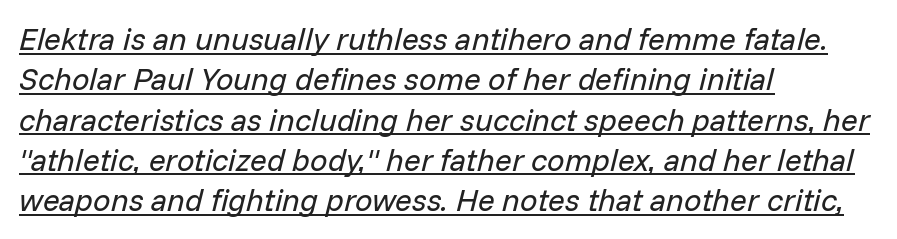
A rule runs beneath these lines of type. Spacing verdict: proportional, widths tailored to each character. The lines in this sample share a left origin and differ only in where they stop. If you measured baseline to baseline, you'd find a middling distance. Stroke mass is kept to a normal reading level or below. Is the type slanted? Yes — the strokes lean at a clear angle.
